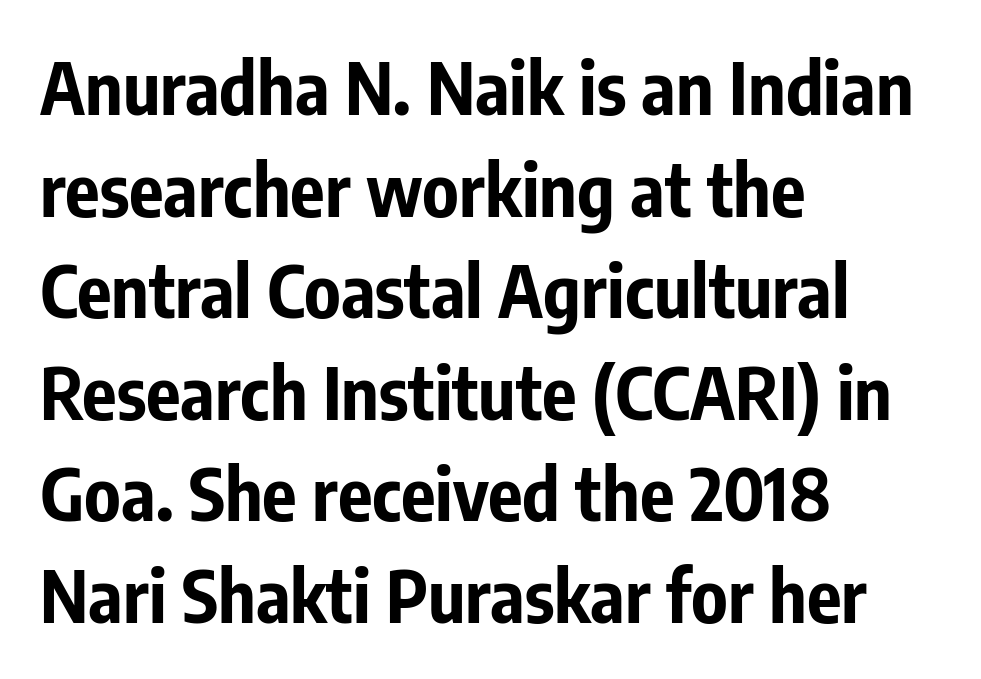
The zone under the glyphs is completely vacant. Rendered with straight, roman letterforms. Strokes here are thick enough to call this a true bold. The leading is moderate, giving the passage an even texture.
